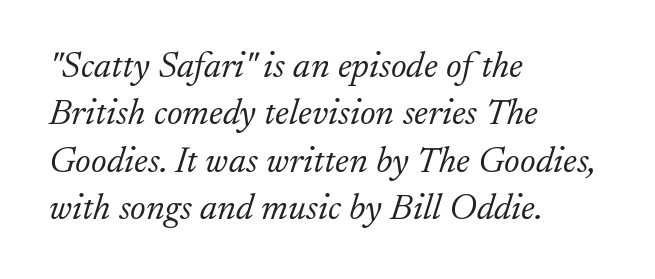
The designer went with a serif here, giving each stem small feet. Reading down the block, your eye returns to a fixed left position each line. Spacing verdict: proportional, widths tailored to each character. A typesetter would call this zero additional tracking. Posture: slanted.
